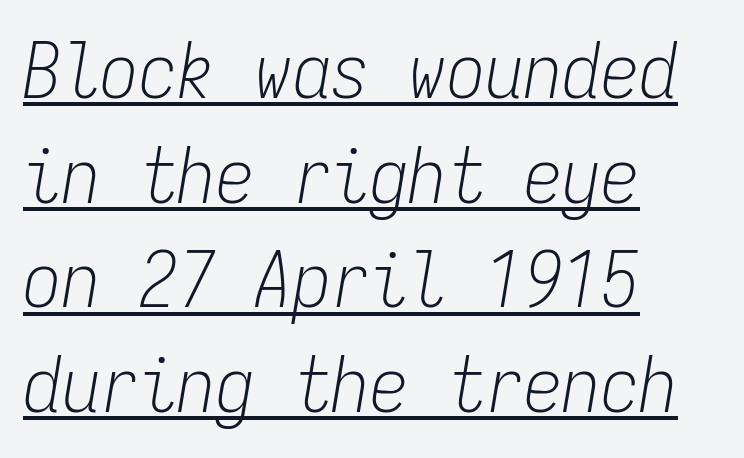
The image shows 77 px light, condensed type, italic (leaning right), monospaced; set left-aligned, normal line spacing (1.36x), normal letter spacing, underlined; low stroke contrast and a medium x-height.
